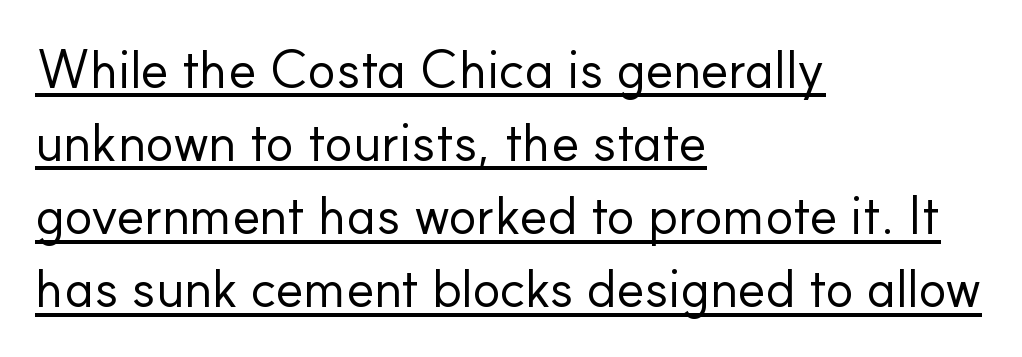
No letter is thick-stroked: the sample isn't bold. Notice how the stems are strictly vertical — no italics here. Letterform terminals end flat and unadorned throughout the passage. Left-aligned paragraph, ragged on the right. Inter-character spacing is left at the font's built-in metrics.
